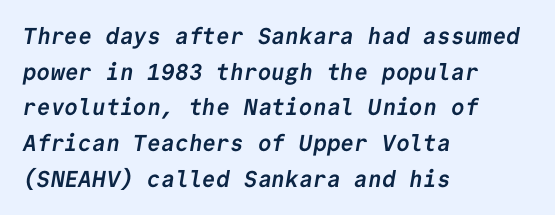
The lines are quadded left. How would I describe the line gaps? Plain and ordinary. The passage shown has conventional tracking throughout. Heft: maximum for text — a bold. The gap between lines stays unmarked.
